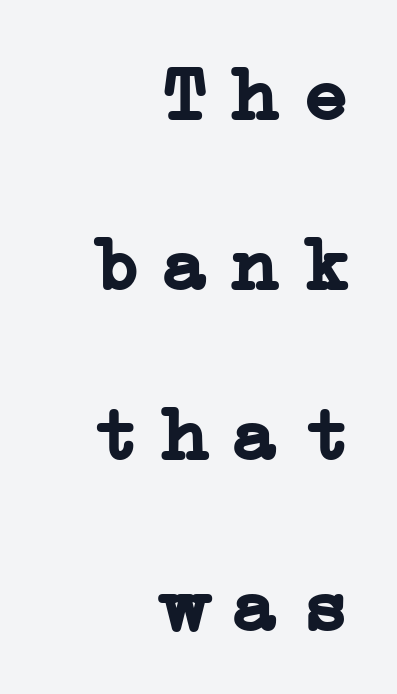
Q: Is the text bold? A: Yes.
Q: Is the text italic (slanted)? A: No, it is upright.
Q: Is the typeface a serif or a sans-serif typeface? A: Serif.
Q: Is the text underlined? A: No.
Q: How is the paragraph aligned? A: Right-aligned.
Q: Is the spacing between letters normal or unusually wide? A: Unusually wide.
Q: Is the spacing between lines tight, normal or loose? A: Loose.
Q: Width (condensed, normal, or wide)? A: Normal.
Q: Stroke contrast? A: Low.
Q: x-height? A: Medium.
